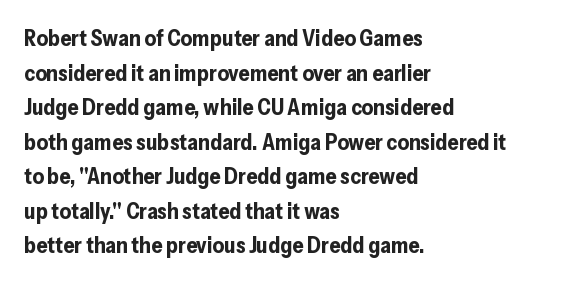
{"italic": "no", "bold": "yes", "underline": "no", "align": "left", "line_spacing": "normal", "line_spacing_ratio": 1.57, "letter_spacing": "normal", "letter_spacing_em": 0.0, "glyph_px": 22}
